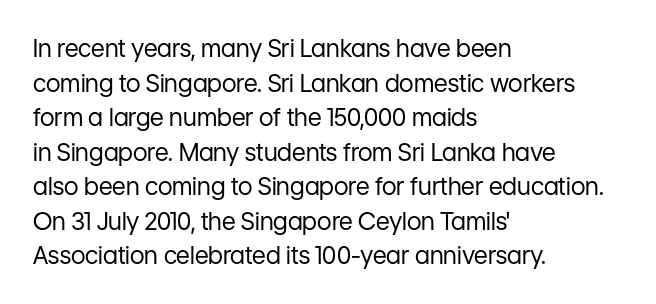
The image shows 24 px text type, upright; set left-aligned, normal line spacing (1.44x), normal letter spacing, not underlined.
